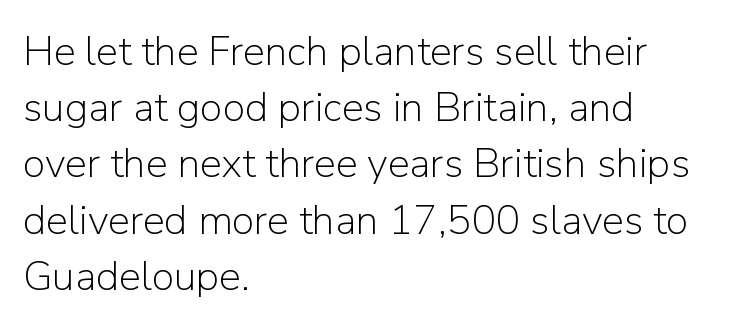
Q: Is the text bold? A: No.
Q: Is the text italic (slanted)? A: No, it is upright.
Q: Is the typeface a serif or a sans-serif typeface? A: Sans-serif.
Q: Is the text underlined? A: No.
Q: How is the paragraph aligned? A: Left-aligned.
Q: Is the spacing between letters normal or unusually wide? A: Normal.
Q: Is the spacing between lines tight, normal or loose? A: Normal.
Q: Width (condensed, normal, or wide)? A: Normal.
Q: Stroke contrast? A: Low.
Q: x-height? A: Medium.
Q: Monospaced? A: No.
